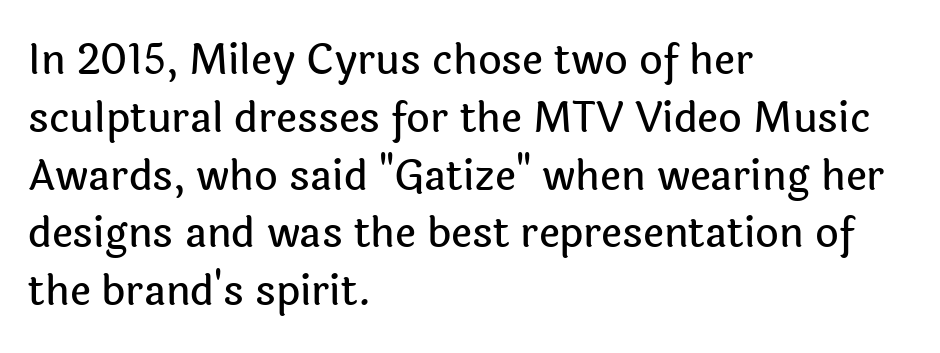
The image shows 41 px sans-serif type, upright; set left-aligned, normal line spacing (1.41x), normal letter spacing, not underlined; a medium x-height.
